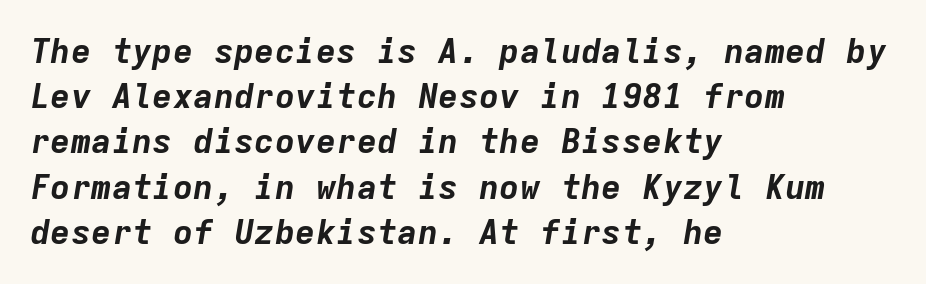
Q: Is the text bold? A: Yes.
Q: Is the text italic (slanted)? A: Yes, it leans right by about 9 degrees.
Q: Is the text underlined? A: No.
Q: How is the paragraph aligned? A: Left-aligned.
Q: Is the spacing between letters normal or unusually wide? A: Normal.
Q: Is the spacing between lines tight, normal or loose? A: Normal.
Q: Width (condensed, normal, or wide)? A: Normal.
Q: Stroke contrast? A: Low.
Q: x-height? A: Medium.
Q: Monospaced? A: Yes.
